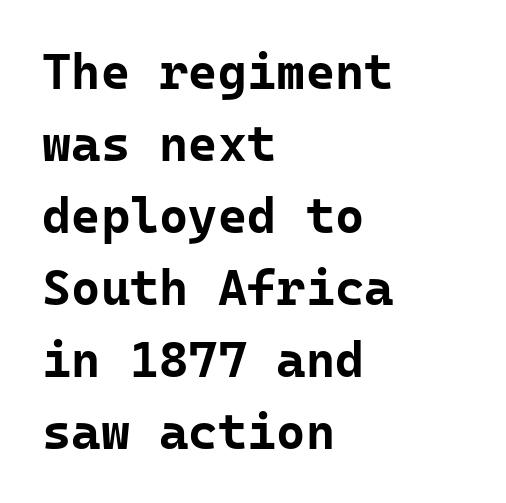
The image shows 50 px bold sans-serif type, upright, monospaced; set left-aligned, normal line spacing (1.44x), normal letter spacing, not underlined; low stroke contrast and a medium x-height.
